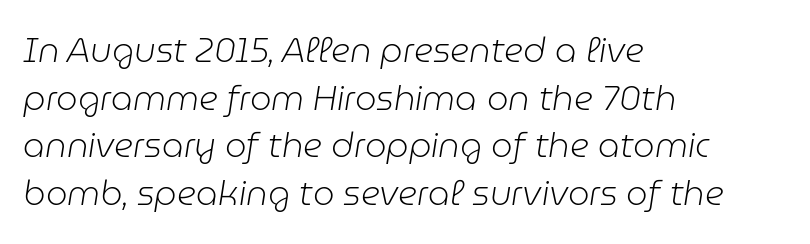
{"italic": "yes", "lean": "right", "slant_degrees": 9, "bold": "no", "weight": "light", "width": "normal", "stroke_contrast": "low", "x_height": "medium", "monospaced": "no", "underline": "no", "align": "left", "line_spacing": "normal", "line_spacing_ratio": 1.4, "letter_spacing": "normal", "letter_spacing_em": 0.0, "glyph_px": 34}
